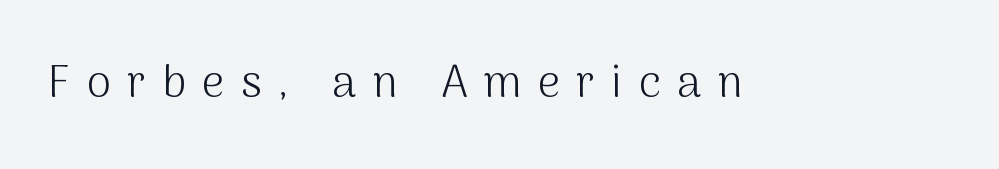
The image shows 44 px light sans-serif type, upright; set unusually wide letter spacing (+0.37 em), not underlined; medium stroke contrast and a medium x-height.
